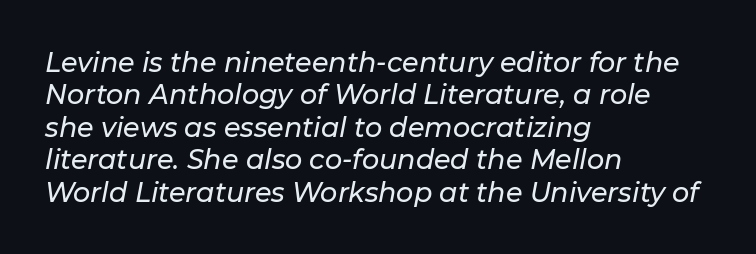
Q: Is the text italic (slanted)? A: Yes, it leans right by about 11 degrees.
Q: Is the text underlined? A: No.
Q: How is the paragraph aligned? A: Left-aligned.
Q: Is the spacing between letters normal or unusually wide? A: Normal.
